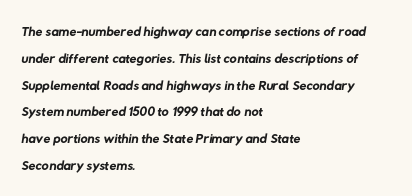
{"bold": "no", "underline": "no", "align": "left", "line_spacing": "normal", "line_spacing_ratio": 1.34, "letter_spacing": "normal", "letter_spacing_em": 0.0, "glyph_px": 20}
